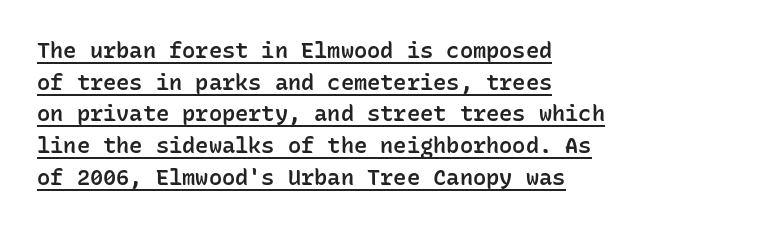
The typesetter chose a ragged-right arrangement here. This rendering leaves character spacing at its baseline value. The lines sit at an ordinary, default distance from one another. Check the space under the baseline: a stroke is drawn there. This is moderately heavy type, rendered in semibold.
